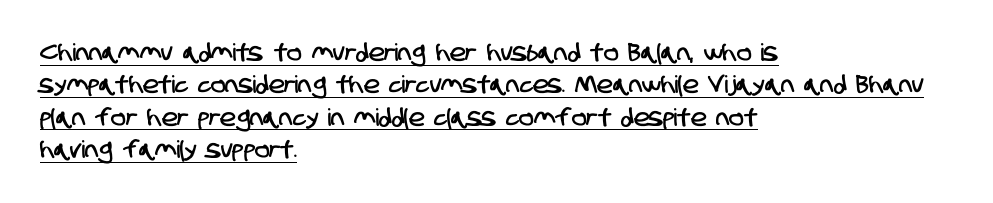
Q: Is the text underlined? A: Yes.
Q: How is the paragraph aligned? A: Left-aligned.
Q: Is the spacing between letters normal or unusually wide? A: Normal.
Q: Is the spacing between lines tight, normal or loose? A: Normal.
